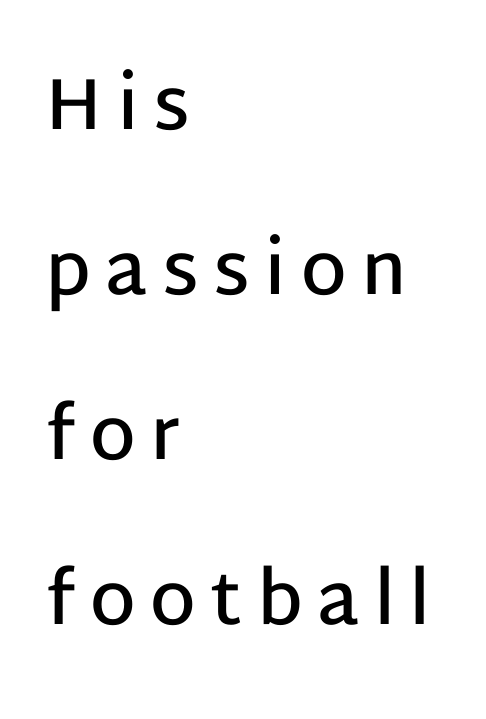
{"serif": "no", "italic": "no", "bold": "semi", "weight": "semibold", "width": "normal", "stroke_contrast": "low", "x_height": "large", "monospaced": "no", "underline": "no", "align": "left", "line_spacing": "loose", "line_spacing_ratio": 2.26, "letter_spacing": "wide", "letter_spacing_em": 0.2, "glyph_px": 73}
